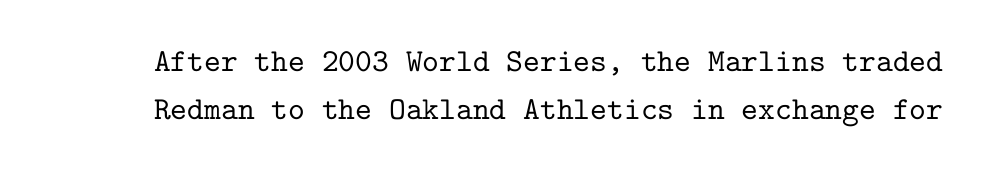
Q: Is the text italic (slanted)? A: No, it is upright.
Q: Is the typeface a serif or a sans-serif typeface? A: Serif.
Q: Is the text underlined? A: No.
Q: Is the spacing between letters normal or unusually wide? A: Normal.
Q: Is the spacing between lines tight, normal or loose? A: Normal.
Q: Width (condensed, normal, or wide)? A: Normal.
Q: Stroke contrast? A: Low.
Q: x-height? A: Medium.
Q: Monospaced? A: Yes.
